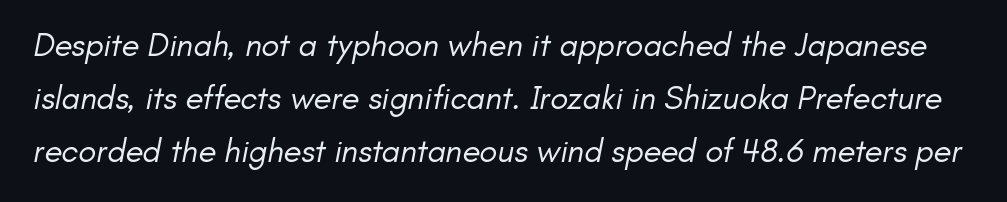
Is the letter spacing exaggerated? No — it looks like the ordinary default. The zone under the glyphs is completely vacant. Horizontal bands of white between lines are of average thickness. No chunkiness to these letters — they're not bold.
